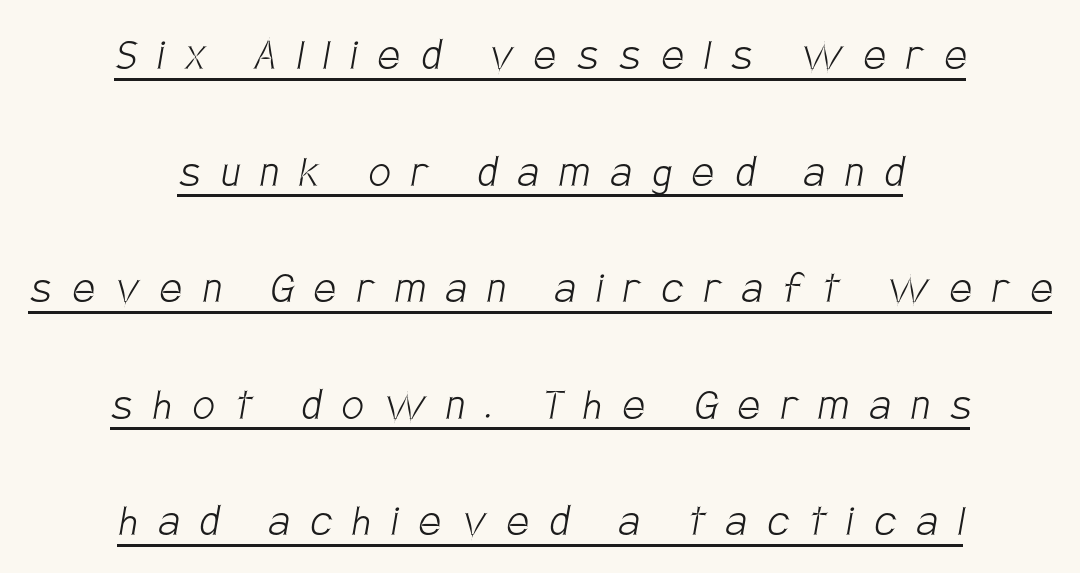
The image shows 49 px light, condensed sans-serif type; set centered, loose line spacing (2.38x), unusually wide letter spacing (+0.43 em), underlined; low stroke contrast and a large x-height.
